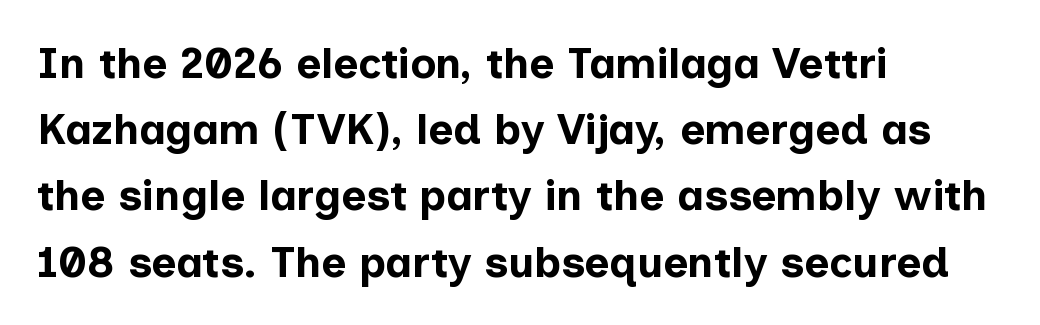
{"serif": "no", "italic": "no", "bold": "yes", "weight": "bold", "width": "normal", "stroke_contrast": "low", "x_height": "medium", "monospaced": "no", "underline": "no", "align": "left", "line_spacing": "normal", "line_spacing_ratio": 1.54, "letter_spacing": "normal", "letter_spacing_em": 0.0, "glyph_px": 43}
